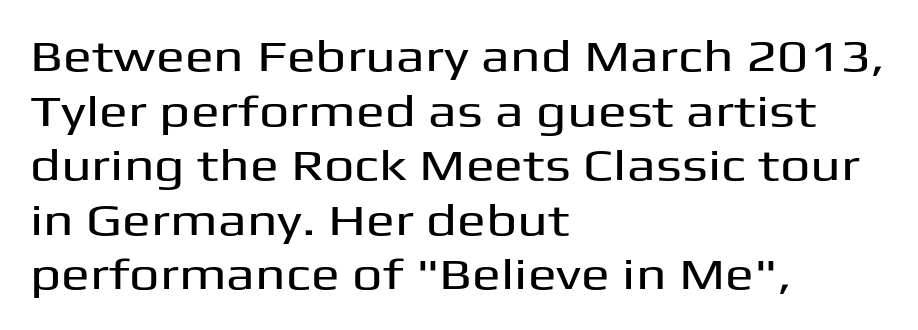
Q: Is the text italic (slanted)? A: No, it is upright.
Q: Is the typeface a serif or a sans-serif typeface? A: Sans-serif.
Q: Is the text underlined? A: No.
Q: How is the paragraph aligned? A: Left-aligned.
Q: Is the spacing between letters normal or unusually wide? A: Normal.
Q: Is the spacing between lines tight, normal or loose? A: Normal.
Q: Width (condensed, normal, or wide)? A: Wide.
Q: Stroke contrast? A: Medium.
Q: x-height? A: Medium.
Q: Monospaced? A: No.
